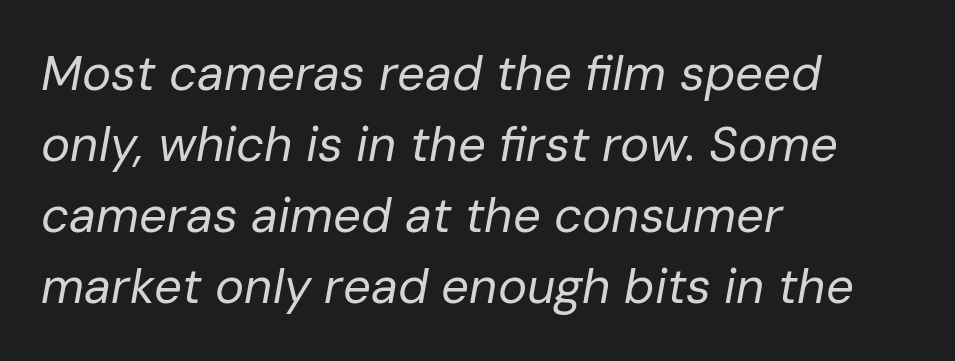
Q: Is the text bold? A: No.
Q: Is the text italic (slanted)? A: Yes, it leans right by about 10 degrees.
Q: Is the text underlined? A: No.
Q: How is the paragraph aligned? A: Left-aligned.
Q: Is the spacing between letters normal or unusually wide? A: Normal.
Q: Is the spacing between lines tight, normal or loose? A: Normal.
Q: Width (condensed, normal, or wide)? A: Normal.
Q: Stroke contrast? A: Low.
Q: x-height? A: Medium.
Q: Monospaced? A: No.
